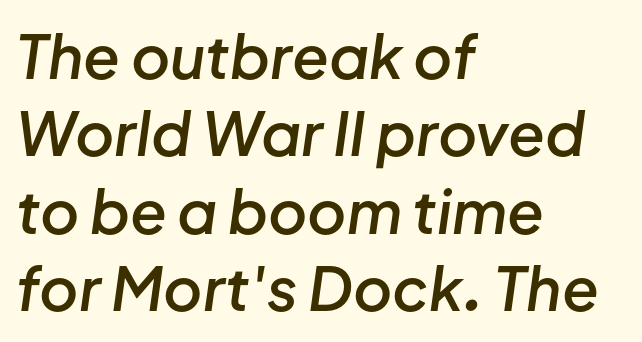
Q: Is the text bold? A: Semi-bold.
Q: Is the text italic (slanted)? A: Yes, it leans right by about 8 degrees.
Q: Is the text underlined? A: No.
Q: How is the paragraph aligned? A: Left-aligned.
Q: Is the spacing between letters normal or unusually wide? A: Normal.
Q: Is the spacing between lines tight, normal or loose? A: Normal.
Q: Width (condensed, normal, or wide)? A: Normal.
Q: Stroke contrast? A: Low.
Q: x-height? A: Medium.
Q: Monospaced? A: No.
